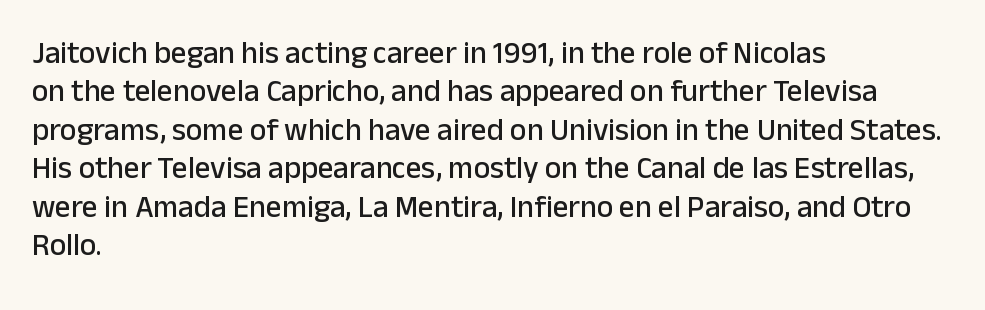
Q: Is the text italic (slanted)? A: No, it is upright.
Q: Is the typeface a serif or a sans-serif typeface? A: Sans-serif.
Q: Is the text underlined? A: No.
Q: How is the paragraph aligned? A: Left-aligned.
Q: Is the spacing between letters normal or unusually wide? A: Normal.
Q: Width (condensed, normal, or wide)? A: Normal.
Q: Stroke contrast? A: Low.
Q: x-height? A: Medium.
Q: Monospaced? A: No.
